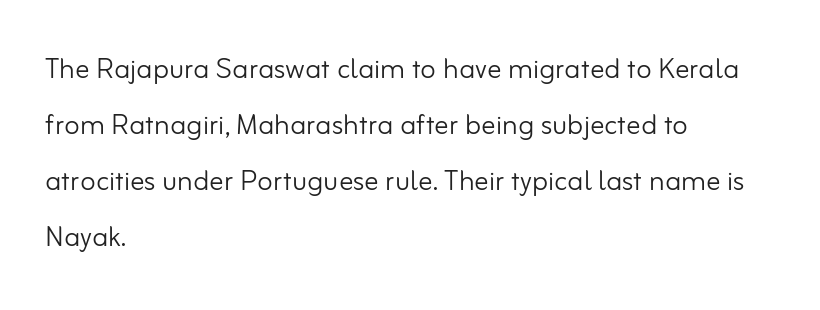
Q: Is the text bold? A: No.
Q: Is the text italic (slanted)? A: No, it is upright.
Q: Is the typeface a serif or a sans-serif typeface? A: Sans-serif.
Q: Is the text underlined? A: No.
Q: How is the paragraph aligned? A: Left-aligned.
Q: Is the spacing between letters normal or unusually wide? A: Normal.
Q: Is the spacing between lines tight, normal or loose? A: Normal.
Q: Width (condensed, normal, or wide)? A: Normal.
Q: Stroke contrast? A: Low.
Q: x-height? A: Small.
Q: Monospaced? A: No.
